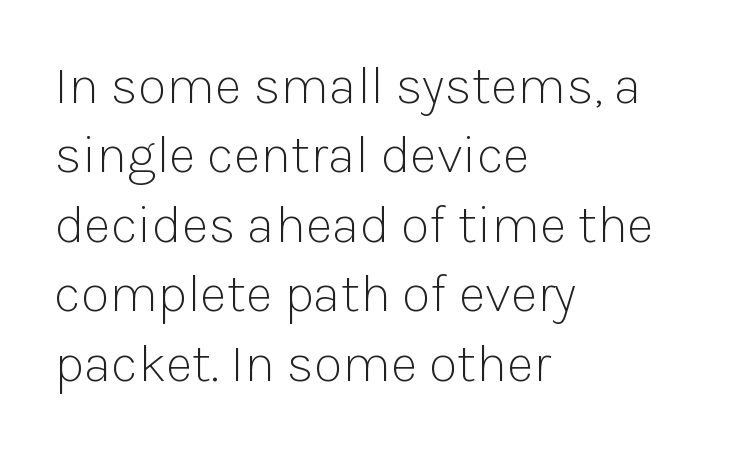
The image shows 53 px light sans-serif type, upright; set left-aligned, normal line spacing (1.31x), normal letter spacing, not underlined; low stroke contrast and a medium x-height.
